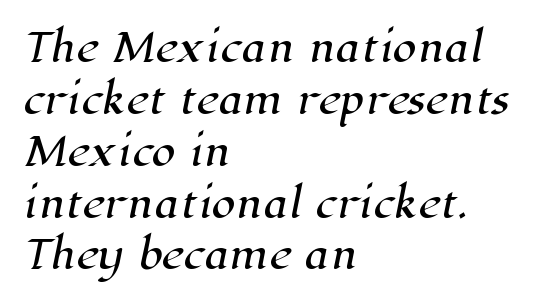
{"serif": "yes", "width": "normal", "stroke_contrast": "high", "x_height": "medium", "monospaced": "no", "underline": "no", "align": "left", "line_spacing": "normal", "line_spacing_ratio": 1.33, "letter_spacing": "normal", "letter_spacing_em": 0.0, "glyph_px": 39}
